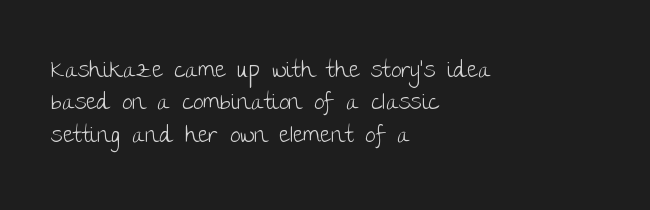
Q: Is the text bold? A: No.
Q: Is the text italic (slanted)? A: No, it is upright.
Q: Is the text underlined? A: No.
Q: How is the paragraph aligned? A: Left-aligned.
Q: Is the spacing between letters normal or unusually wide? A: Normal.
Q: Is the spacing between lines tight, normal or loose? A: Normal.
